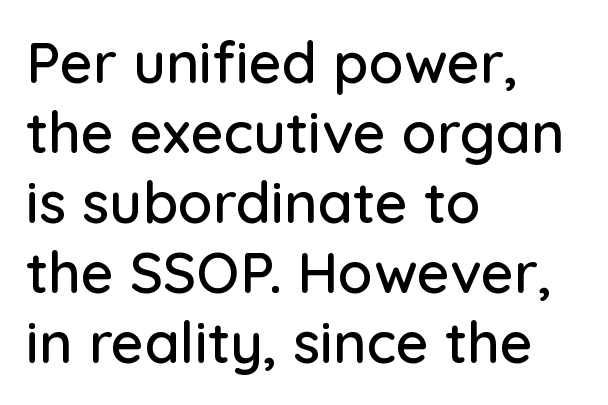
The image shows 57 px sans-serif type, upright; set left-aligned, line spacing 1.23x, normal letter spacing, not underlined; low stroke contrast and a medium x-height.
